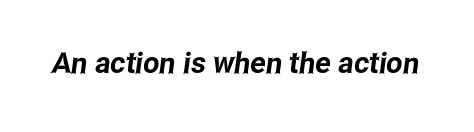
{"serif": "no", "width": "condensed", "stroke_contrast": "low", "x_height": "medium", "monospaced": "no", "underline": "no", "letter_spacing": "normal", "letter_spacing_em": 0.0, "glyph_px": 29}
